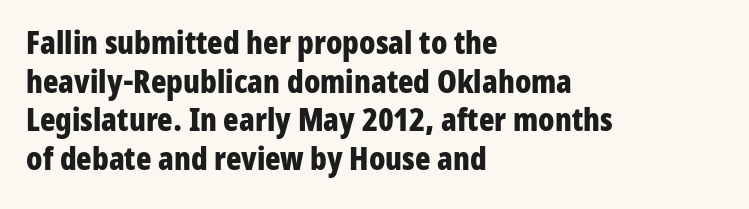
The image shows 32 px bold, condensed sans-serif type, upright; set left-aligned, line spacing 1.21x, normal letter spacing, not underlined; low stroke contrast and a medium x-height.
